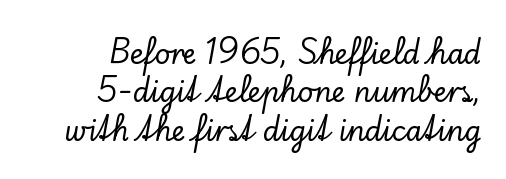
Only glyphs here, with clear space below each row. Baseline-to-baseline distance is the conventional proportion of letter height. A typesetter would call this zero additional tracking.
